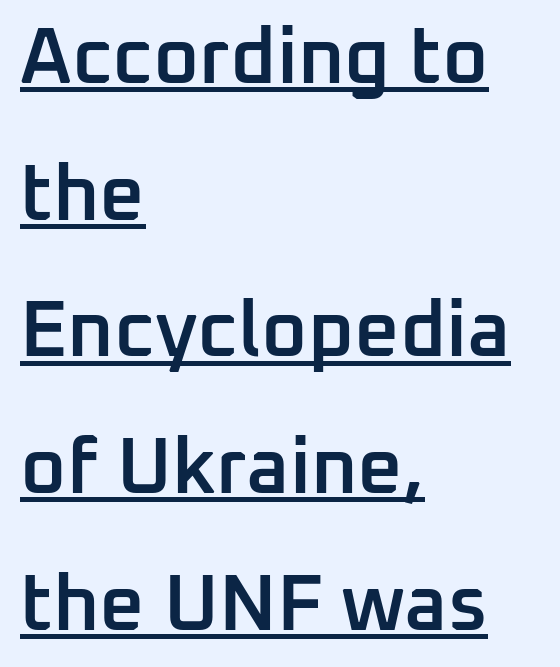
Q: Is the text bold? A: Semi-bold.
Q: Is the text italic (slanted)? A: No, it is upright.
Q: Is the typeface a serif or a sans-serif typeface? A: Sans-serif.
Q: Is the text underlined? A: Yes.
Q: How is the paragraph aligned? A: Left-aligned.
Q: Is the spacing between letters normal or unusually wide? A: Normal.
Q: Width (condensed, normal, or wide)? A: Normal.
Q: Stroke contrast? A: Low.
Q: x-height? A: Medium.
Q: Monospaced? A: No.
